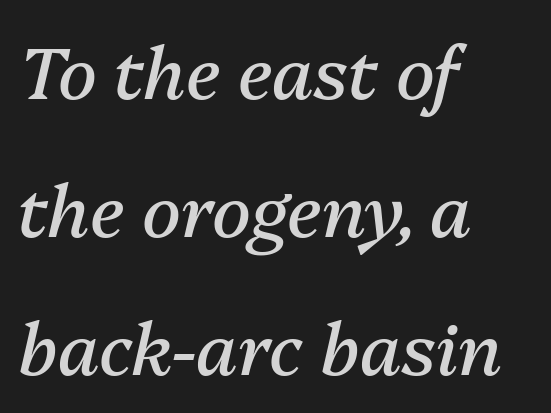
The image shows 72 px regular-weight type, italic (leaning right); set left-aligned, loose line spacing (1.92x), normal letter spacing, not underlined; medium stroke contrast and a medium x-height.
